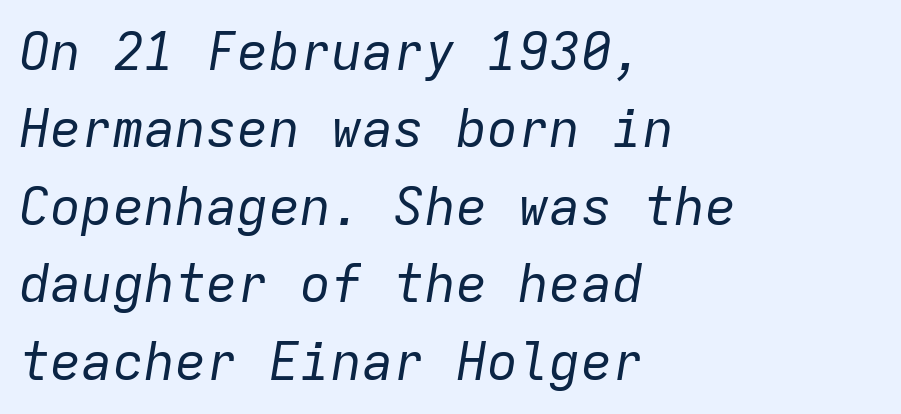
Q: Is the text bold? A: No.
Q: Is the text italic (slanted)? A: Yes, it leans right by about 9 degrees.
Q: Is the text underlined? A: No.
Q: How is the paragraph aligned? A: Left-aligned.
Q: Is the spacing between letters normal or unusually wide? A: Normal.
Q: Is the spacing between lines tight, normal or loose? A: Normal.
Q: Width (condensed, normal, or wide)? A: Normal.
Q: Stroke contrast? A: Low.
Q: x-height? A: Medium.
Q: Monospaced? A: Yes.
